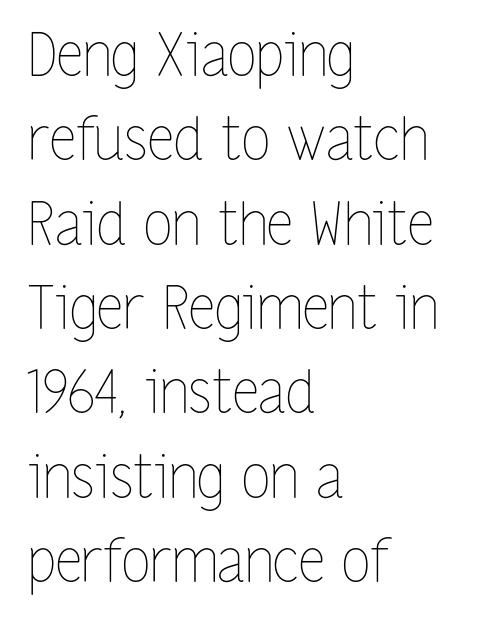
{"italic": "no", "bold": "no", "weight": "thin", "width": "condensed", "stroke_contrast": "low", "x_height": "medium", "monospaced": "no", "underline": "no", "align": "left", "line_spacing": "normal", "line_spacing_ratio": 1.43, "letter_spacing": "normal", "letter_spacing_em": 0.0, "glyph_px": 59}
